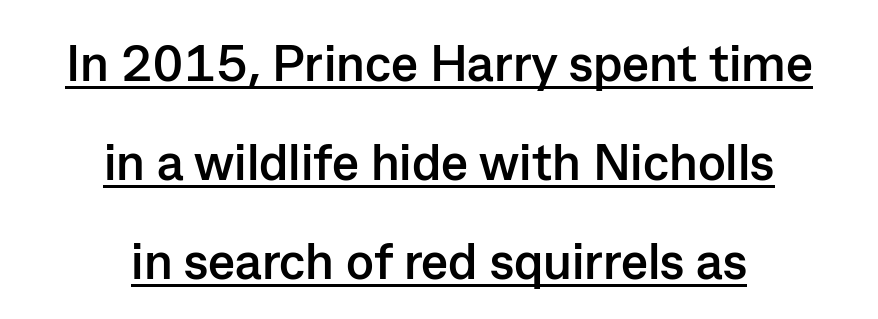
{"serif": "no", "italic": "no", "bold": "yes", "weight": "semibold", "width": "normal", "stroke_contrast": "low", "x_height": "medium", "monospaced": "no", "underline": "yes", "align": "center", "line_spacing": "loose", "line_spacing_ratio": 1.94, "letter_spacing": "normal", "letter_spacing_em": 0.0, "glyph_px": 51}
